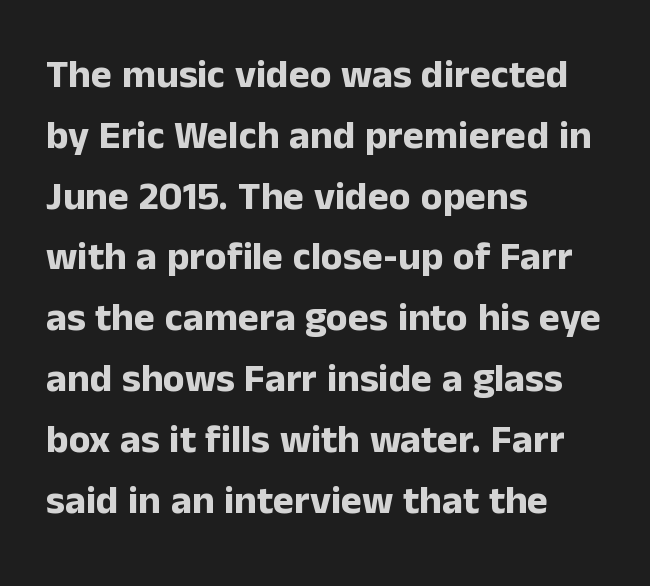
Check under the words: just untouched page. This sample uses a sans-serif face. Tracking value appears to be zero — textbook default spacing. A full-strength bold gives these letters their thick strokes. The axis of the letterforms is exactly vertical.
